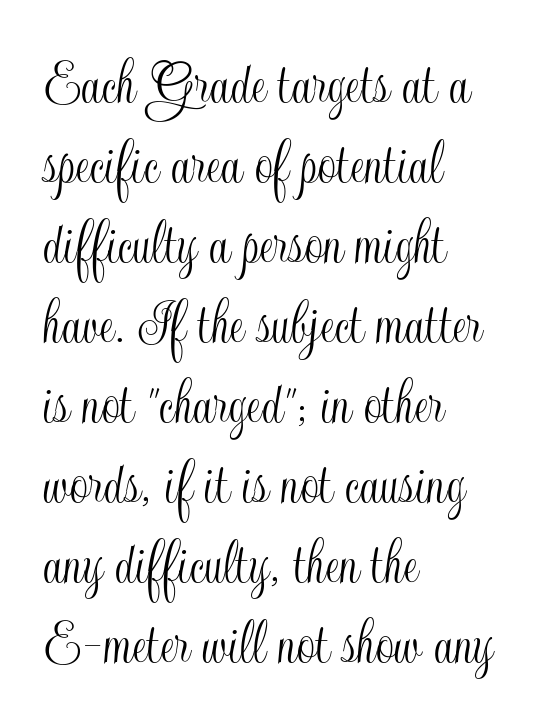
Q: Is the text italic (slanted)? A: Yes.
Q: Is the text underlined? A: No.
Q: How is the paragraph aligned? A: Left-aligned.
Q: Is the spacing between letters normal or unusually wide? A: Normal.
Q: Width (condensed, normal, or wide)? A: Condensed.
Q: x-height? A: Small.
Q: Monospaced? A: No.
